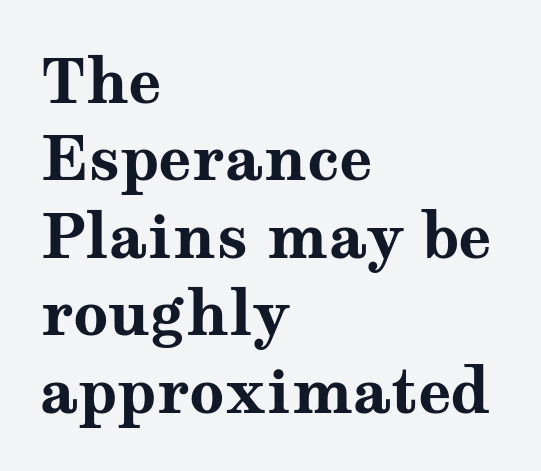
The image shows 61 px bold, wide serif type, upright; set left-aligned, normal line spacing (1.27x), normal letter spacing, not underlined; medium stroke contrast and a medium x-height.
